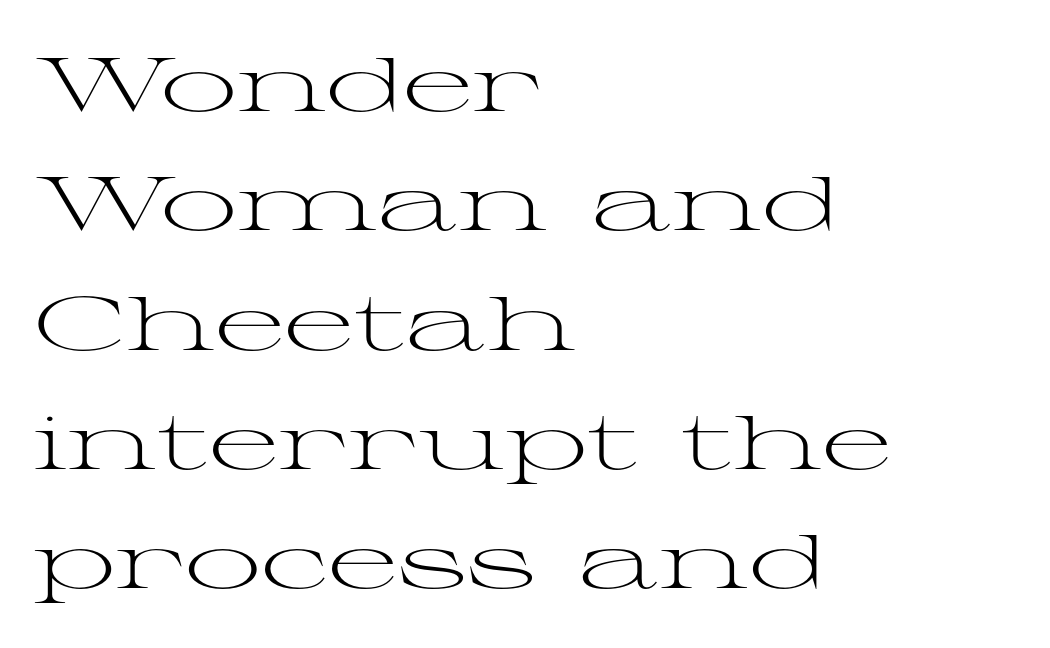
The passage shown is not underscored anywhere. Note the varied advance widths — an 'i' is clearly narrower than an 'm'. Every stem runs plumb, perpendicular to the baseline. A serif font was chosen for this passage. Nothing heavy about these letters — not bold at all. Normally led — the rows are evenly, conventionally spaced.
